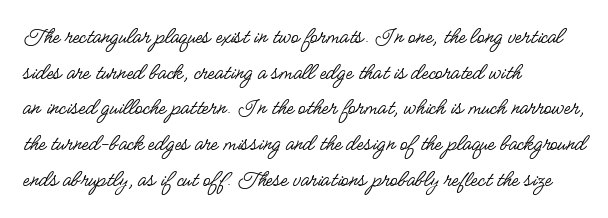
No word sits above an underline. These lines stack with their left ends in a neat column. The line-height multiplier appears to be the usual default. Students, note that the glyphs here touch the page at normal intervals.
